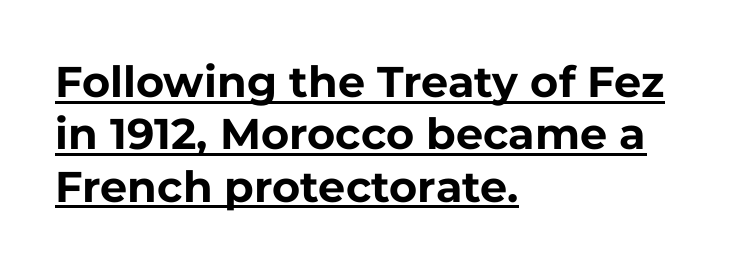
{"serif": "no", "italic": "no", "bold": "yes", "weight": "bold", "width": "normal", "stroke_contrast": "low", "x_height": "medium", "monospaced": "no", "underline": "yes", "align": "left", "line_spacing_ratio": 1.22, "letter_spacing": "normal", "letter_spacing_em": 0.0, "glyph_px": 43}
